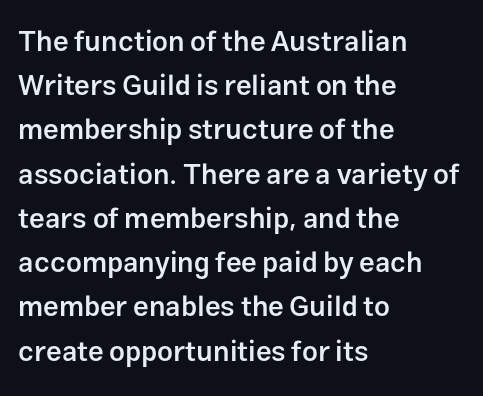
{"serif": "no", "italic": "no", "bold": "semi", "weight": "semibold", "width": "normal", "stroke_contrast": "low", "x_height": "medium", "monospaced": "no", "underline": "no", "align": "left", "line_spacing": "normal", "line_spacing_ratio": 1.58, "letter_spacing": "normal", "letter_spacing_em": 0.0, "glyph_px": 28}
